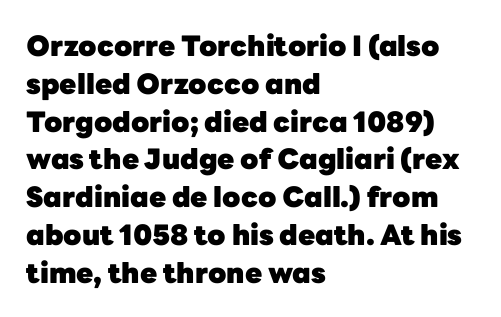
{"serif": "no", "italic": "no", "bold": "yes", "weight": "heavy", "width": "normal", "stroke_contrast": "low", "x_height": "medium", "monospaced": "no", "underline": "no", "align": "left", "line_spacing": "normal", "line_spacing_ratio": 1.35, "letter_spacing": "normal", "letter_spacing_em": 0.0, "glyph_px": 28}
